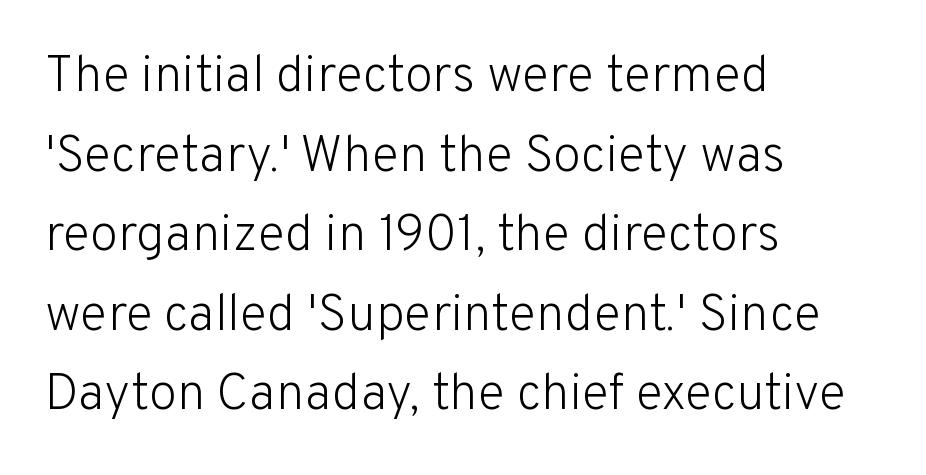
Stems and bowls with no extra thickness — not bold. Serifs: no, the terminals of the letterforms are clean. Posture: vertical. Varying glyph widths throughout — classic text-font behaviour. Each row of text sits above clean, open space. The lines in this sample share a left origin and differ only in where they stop.
